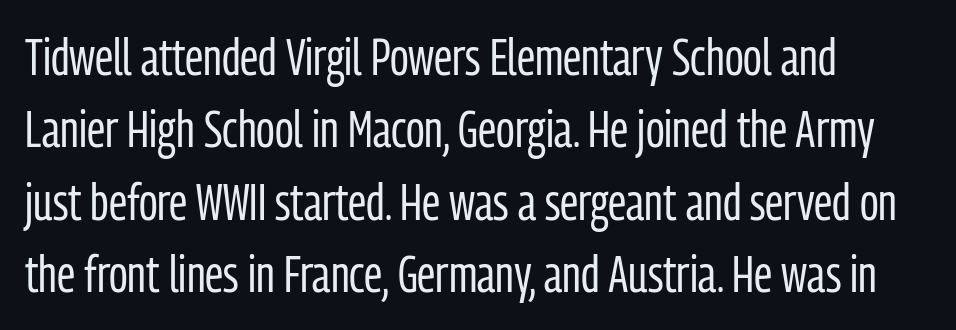
{"serif": "no", "italic": "no", "bold": "no", "weight": "regular", "width": "condensed", "stroke_contrast": "low", "x_height": "medium", "monospaced": "no", "underline": "no", "align": "left", "line_spacing": "normal", "line_spacing_ratio": 1.42, "letter_spacing": "normal", "letter_spacing_em": 0.0, "glyph_px": 51}
